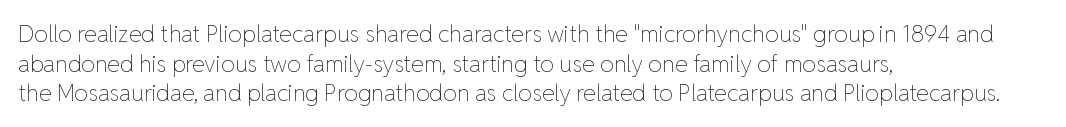
The lines sit at an ordinary, default distance from one another. The rag falls on the right side of this text block. The characters are drawn with everyday or finer stroke widths. Descender tails drop into unmarked territory.
